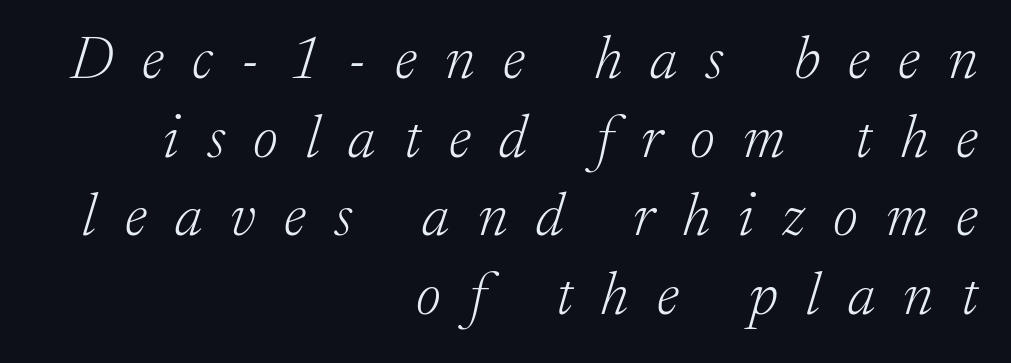
{"serif": "yes", "italic": "yes", "lean": "right", "slant_degrees": 17, "bold": "no", "weight": "light", "width": "normal", "stroke_contrast": "low", "x_height": "medium", "monospaced": "no", "underline": "no", "align": "right", "line_spacing": "normal", "line_spacing_ratio": 1.31, "letter_spacing": "wide", "letter_spacing_em": 0.47, "glyph_px": 60}
